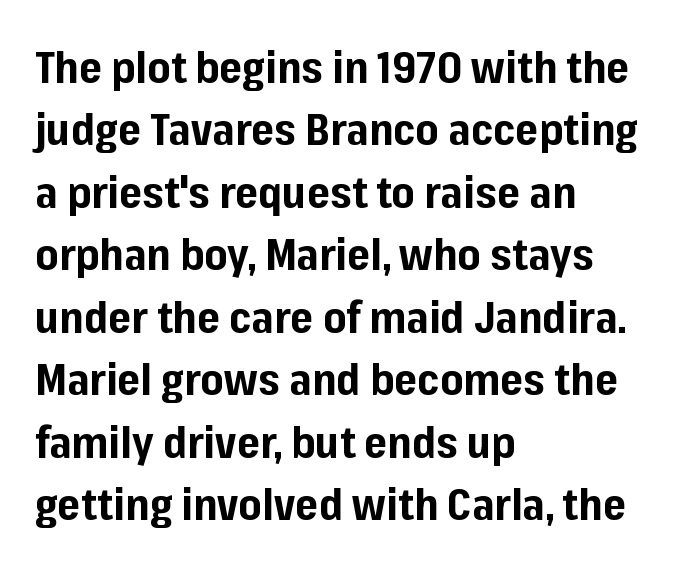
A typesetter would call this zero additional tracking. This sample has the flowing, uneven cadence of proportional lettering. The space directly below the letters is spotless. Is the type bold? Yes — the strokes are clearly thick and heavy.
